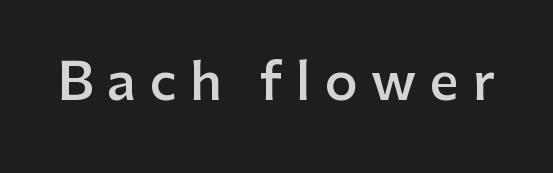
Tracking value appears strongly positive — letters spread wide. Slightly chunky letters — semibold, I'd say, not full bold. The glyphs in this specimen are sans serif. Each letter keeps its own natural width here, so spacing adapts to shape.
